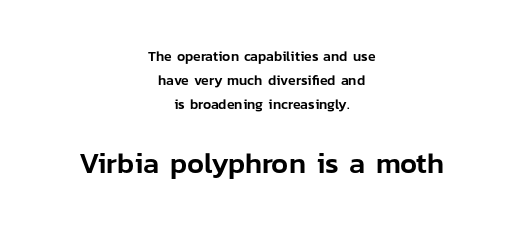
Q: Is the text italic (slanted)? A: No, it is upright.
Q: Is the typeface a serif or a sans-serif typeface? A: Sans-serif.
Q: Is the text underlined? A: No.
Q: How is the paragraph aligned? A: Centered.
Q: Is the spacing between letters normal or unusually wide? A: Normal.
Q: Which block of text is set in a larger size, the first (top) or the second (bottom)? A: The second (bottom) one.
Q: Width (condensed, normal, or wide)? A: Normal.
Q: Stroke contrast? A: Low.
Q: x-height? A: Medium.
Q: Monospaced? A: No.
